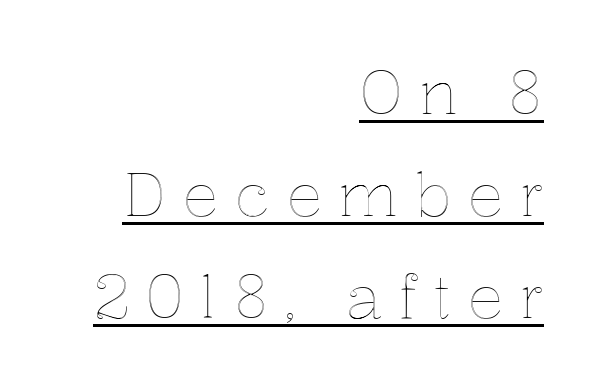
Each word looks stretched out because of the extra space between its letters. A flush-right, rag-left setting is used for this passage. Check the space under the baseline: a stroke is drawn there. This sample has the flowing, uneven cadence of proportional lettering.
